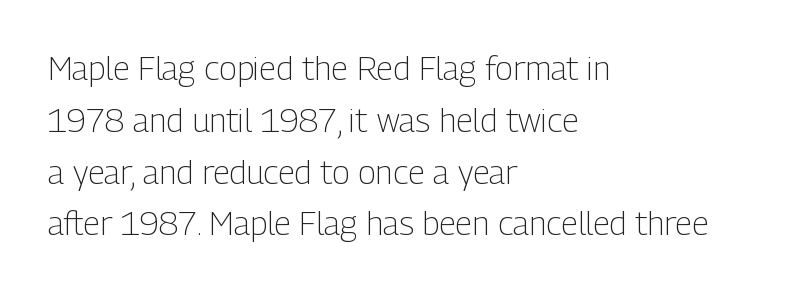
{"serif": "no", "italic": "no", "bold": "no", "weight": "light", "width": "condensed", "stroke_contrast": "low", "x_height": "medium", "monospaced": "no", "underline": "no", "align": "left", "line_spacing": "normal", "line_spacing_ratio": 1.57, "letter_spacing": "normal", "letter_spacing_em": 0.0, "glyph_px": 33}
